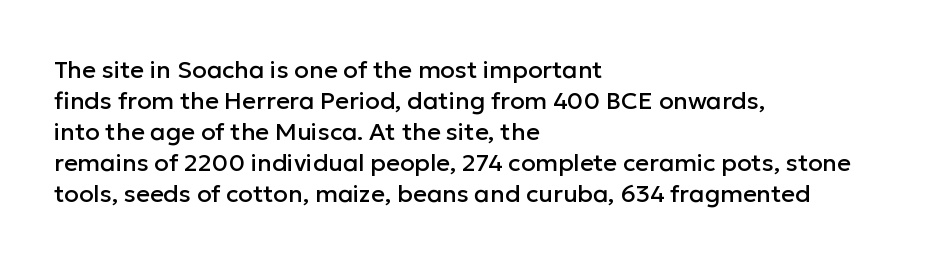
The rag falls on the right side of this text block. How would I describe the line gaps? Plain and ordinary. Ordinary non-slanted type is in use. The gaps between neighbouring characters are ordinary and unremarkable.
